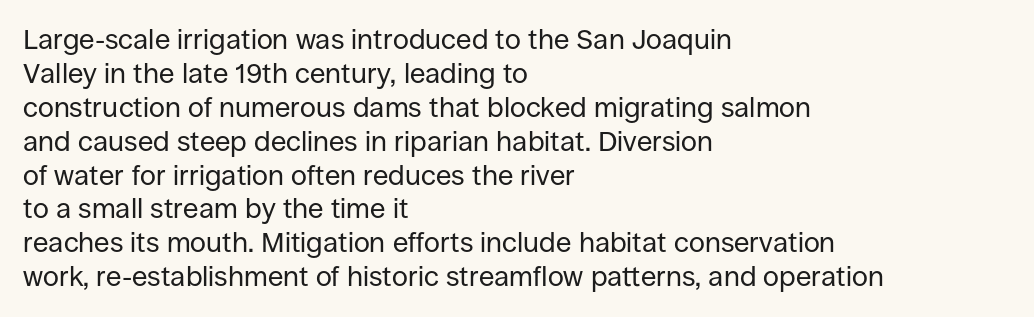
Classification — sans serif. The face looks like a standard text weight, possibly lighter. Proportional: the letters do not fall into vertical columns. The baseline area is clear.
